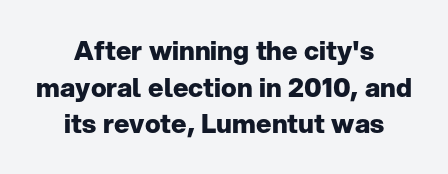
The image shows 26 px bold type, upright; set centered, normal line spacing (1.41x), normal letter spacing, not underlined.
